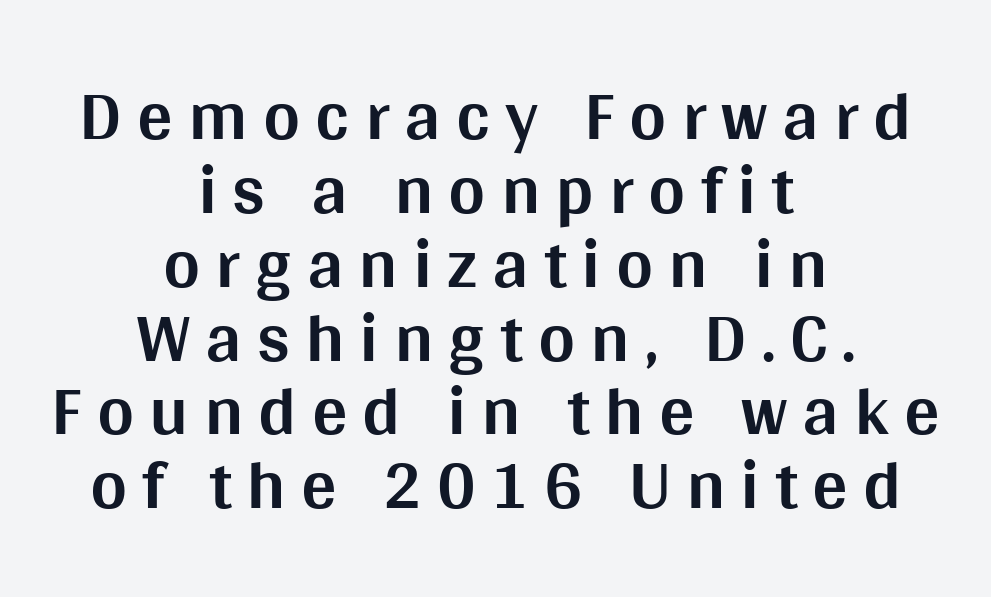
Q: Is the text bold? A: Yes.
Q: Is the text italic (slanted)? A: No, it is upright.
Q: Is the typeface a serif or a sans-serif typeface? A: Sans-serif.
Q: Is the text underlined? A: No.
Q: How is the paragraph aligned? A: Centered.
Q: Is the spacing between letters normal or unusually wide? A: Unusually wide.
Q: Is the spacing between lines tight, normal or loose? A: Tight.
Q: Width (condensed, normal, or wide)? A: Normal.
Q: Stroke contrast? A: Medium.
Q: x-height? A: Large.
Q: Monospaced? A: No.
